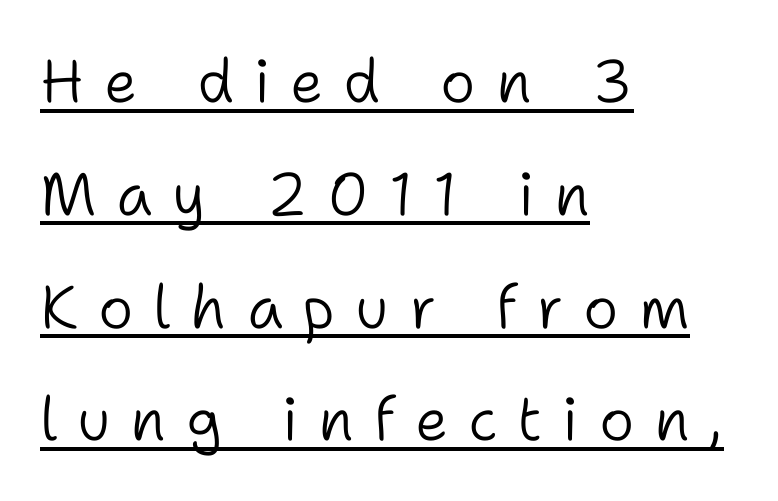
The image shows 60 px light sans-serif type, upright; set left-aligned, line spacing 1.88x, unusually wide letter spacing (+0.33 em), underlined; low stroke contrast and a medium x-height.
